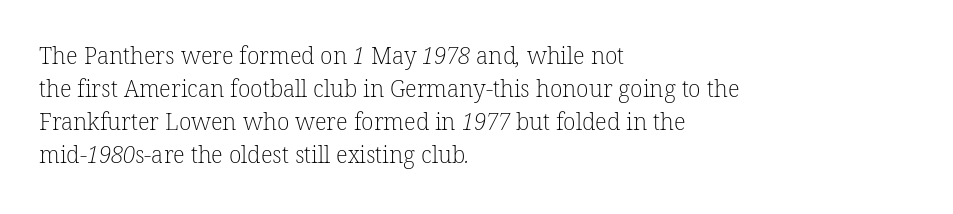
Nobody drew a line under any word here. No letter is thick-stroked: the sample isn't bold. The text block is weighted toward the left margin, trailing off unevenly rightward. Tracking value appears to be zero — textbook default spacing. These lines sit exactly where default settings would place them.
